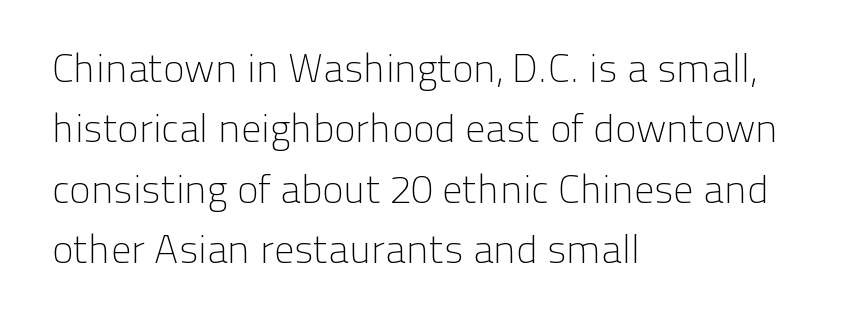
Q: Is the text bold? A: No.
Q: Is the text italic (slanted)? A: No, it is upright.
Q: Is the typeface a serif or a sans-serif typeface? A: Sans-serif.
Q: Is the text underlined? A: No.
Q: How is the paragraph aligned? A: Left-aligned.
Q: Is the spacing between letters normal or unusually wide? A: Normal.
Q: Is the spacing between lines tight, normal or loose? A: Normal.
Q: Width (condensed, normal, or wide)? A: Normal.
Q: Stroke contrast? A: Low.
Q: x-height? A: Medium.
Q: Monospaced? A: No.
